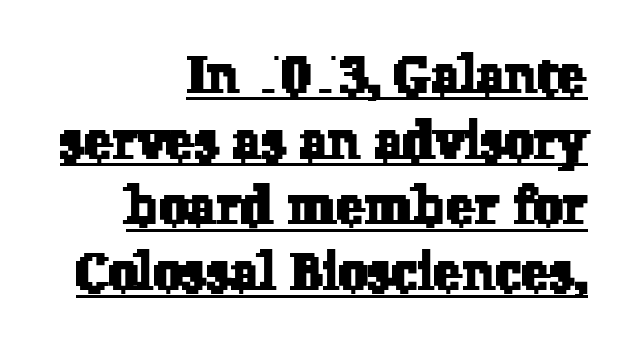
{"serif": "yes", "width": "normal", "stroke_contrast": "low", "x_height": "medium", "monospaced": "no", "underline": "yes", "align": "right", "line_spacing_ratio": 1.24, "letter_spacing": "normal", "letter_spacing_em": 0.0, "glyph_px": 53}
